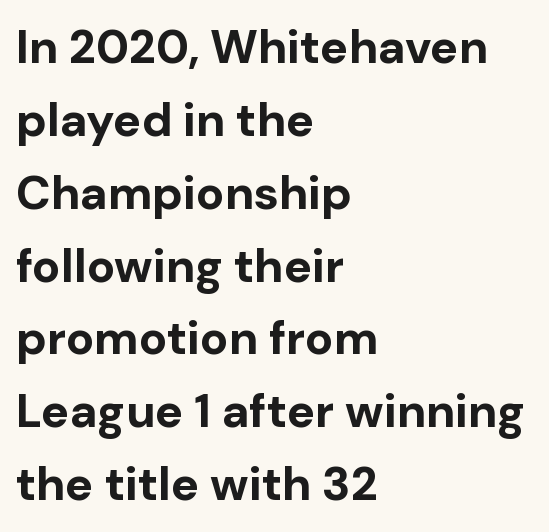
{"serif": "no", "italic": "no", "bold": "yes", "weight": "bold", "width": "normal", "stroke_contrast": "low", "x_height": "medium", "monospaced": "no", "underline": "no", "align": "left", "line_spacing": "normal", "line_spacing_ratio": 1.55, "letter_spacing": "normal", "letter_spacing_em": 0.0, "glyph_px": 47}
